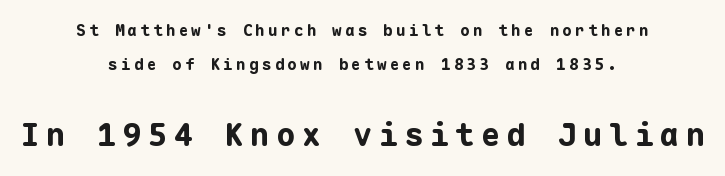
The image shows 32 px bold sans-serif type, upright, monospaced; set centered, loose line spacing (2.15x), unusually wide letter spacing (+0.2 em), not underlined; the second (bottom) block is 2.0x larger; low stroke contrast and a medium x-height.
